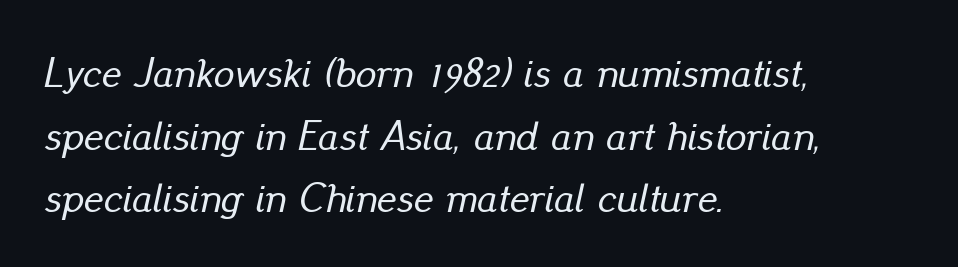
{"italic": "yes", "lean": "right", "slant_degrees": 13, "width": "normal", "stroke_contrast": "low", "x_height": "small", "monospaced": "no", "underline": "no", "align": "left", "line_spacing": "normal", "line_spacing_ratio": 1.53, "letter_spacing": "normal", "letter_spacing_em": 0.0, "glyph_px": 41}
